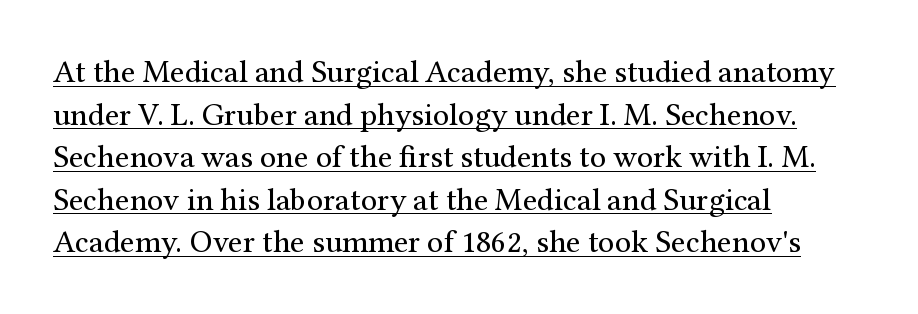
Heft: none added — not bold. This is serif lettering, the kind often seen in printed books. Casual observation: everything's shoved over to the left. The block of text has a typical density, with ordinary space between rows. Observe the ordinary spacing: letters are neighbours, not strangers.
